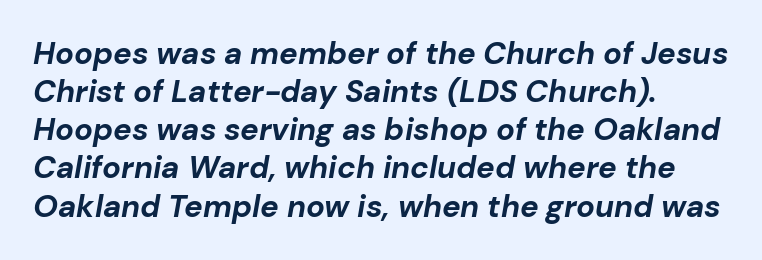
Is the type slanted? Yes — the strokes lean at a clear angle. Standard letterfit; no display-style spreading of the glyphs. All the whitespace from short lines collects on the right. Every letter is thick-stroked: bold, no question. The letters advance in unequal steps, a hallmark of proportional type.
